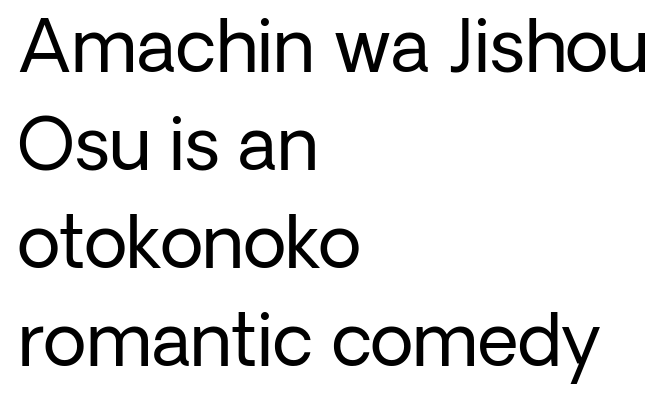
The words here are not underlined. Baseline-to-baseline distance is the conventional proportion of letter height. Posture: upright roman. Each line starts at the same left margin while the right side varies.
